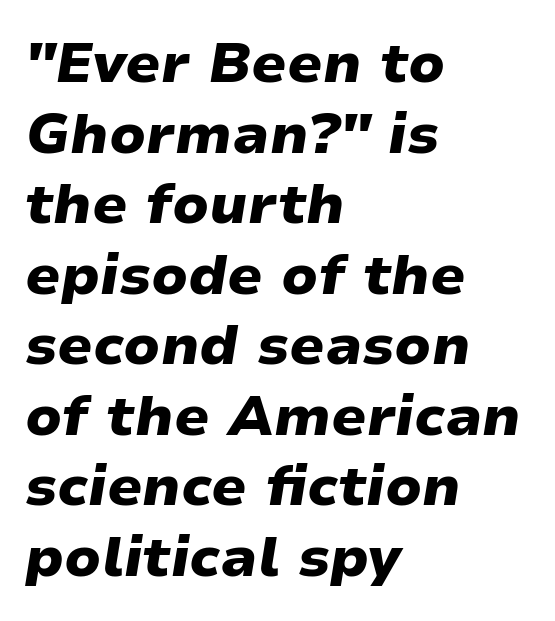
{"italic": "yes", "lean": "right", "slant_degrees": 9, "bold": "yes", "weight": "heavy", "width": "wide", "stroke_contrast": "low", "x_height": "medium", "monospaced": "no", "underline": "no", "align": "left", "line_spacing": "normal", "line_spacing_ratio": 1.26, "letter_spacing": "normal", "letter_spacing_em": 0.0, "glyph_px": 56}
